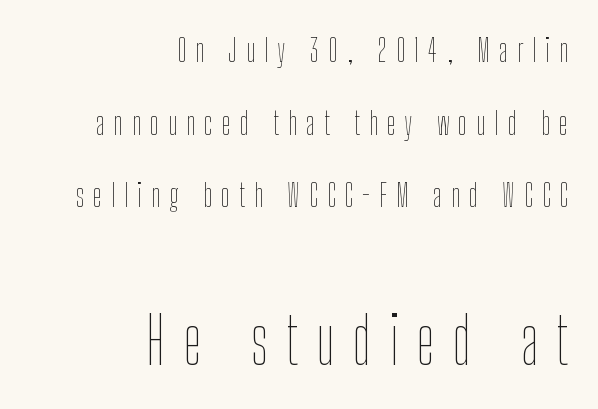
{"italic": "no", "bold": "no", "weight": "thin", "width": "condensed", "stroke_contrast": "low", "x_height": "medium", "monospaced": "no", "underline": "no", "align": "right", "line_spacing": "loose", "line_spacing_ratio": 2.27, "letter_spacing": "wide", "letter_spacing_em": 0.28, "larger_block": "second", "size_ratio": 2.03, "glyph_px": 65}
